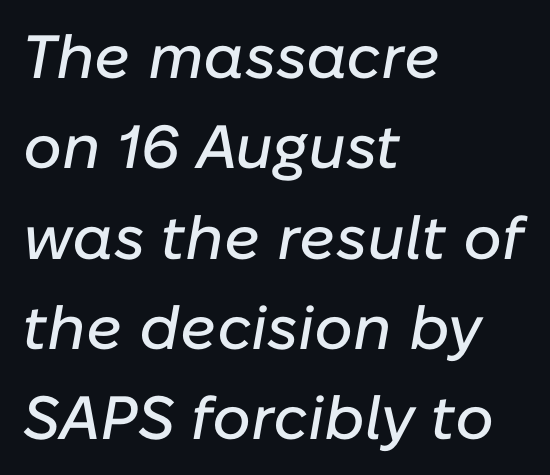
{"italic": "yes", "lean": "right", "slant_degrees": 10, "width": "normal", "stroke_contrast": "low", "x_height": "medium", "monospaced": "no", "underline": "no", "align": "left", "line_spacing": "normal", "line_spacing_ratio": 1.48, "letter_spacing": "normal", "letter_spacing_em": 0.0, "glyph_px": 61}
